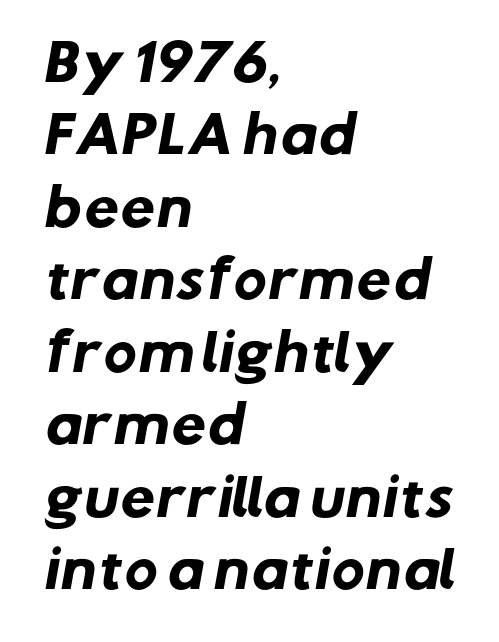
{"serif": "no", "bold": "yes", "weight": "heavy", "width": "normal", "stroke_contrast": "low", "x_height": "medium", "monospaced": "no", "underline": "no", "align": "left", "line_spacing": "normal", "line_spacing_ratio": 1.45, "letter_spacing": "normal", "letter_spacing_em": 0.0, "glyph_px": 50}
